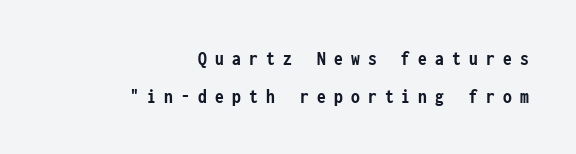
{"italic": "no", "bold": "yes", "underline": "no", "align": "right", "line_spacing_ratio": 1.89, "letter_spacing": "wide", "letter_spacing_em": 0.41, "glyph_px": 20}
